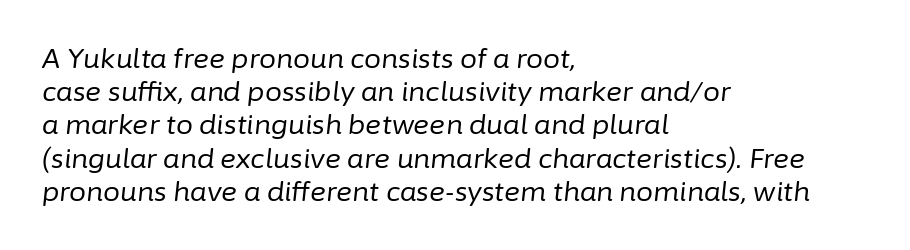
Descenders hang freely into open space. What stands out about the letter spacing? Nothing — it is the standard amount. There's an unmistakable incline to the writing here. Stem width sits at or under what a default text font uses. Line beginnings align vertically; line endings do not.
